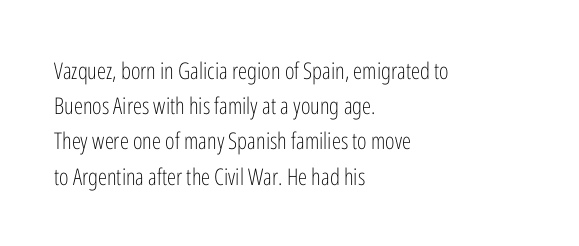
The image shows 23 px text type, upright; set left-aligned, normal line spacing (1.53x), normal letter spacing, not underlined.
